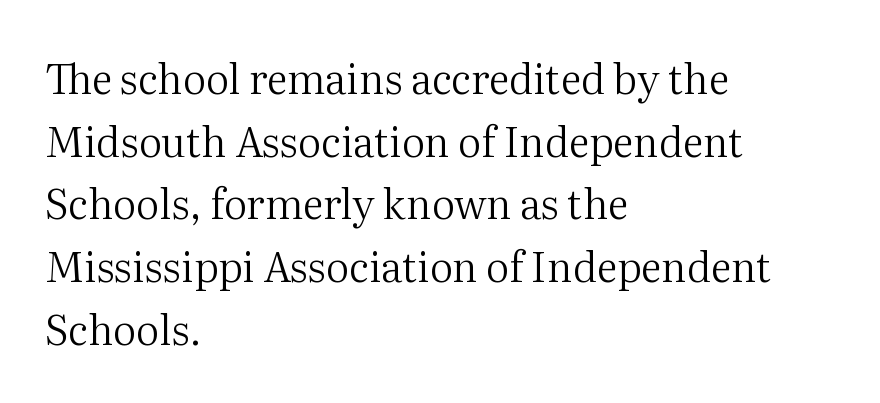
Q: Is the text bold? A: No.
Q: Is the text italic (slanted)? A: No, it is upright.
Q: Is the typeface a serif or a sans-serif typeface? A: Serif.
Q: Is the text underlined? A: No.
Q: How is the paragraph aligned? A: Left-aligned.
Q: Is the spacing between letters normal or unusually wide? A: Normal.
Q: Is the spacing between lines tight, normal or loose? A: Normal.
Q: Width (condensed, normal, or wide)? A: Normal.
Q: Stroke contrast? A: Medium.
Q: x-height? A: Medium.
Q: Monospaced? A: No.
